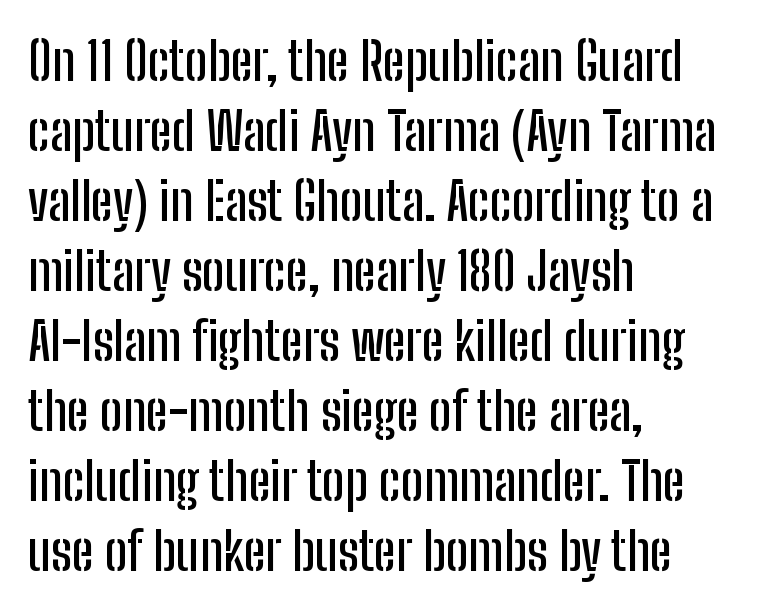
The image shows 53 px condensed sans-serif type, upright; set left-aligned, normal line spacing (1.32x), normal letter spacing, not underlined; low stroke contrast and a medium x-height.
